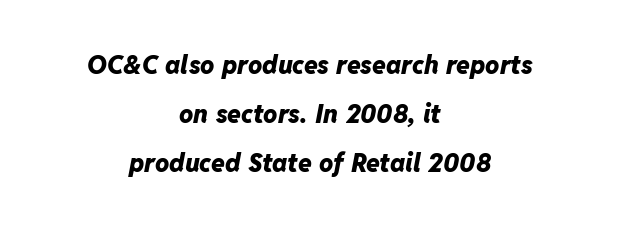
The image shows 25 px bold type, italic (leaning right); set centered, loose line spacing (1.96x), normal letter spacing, not underlined.
